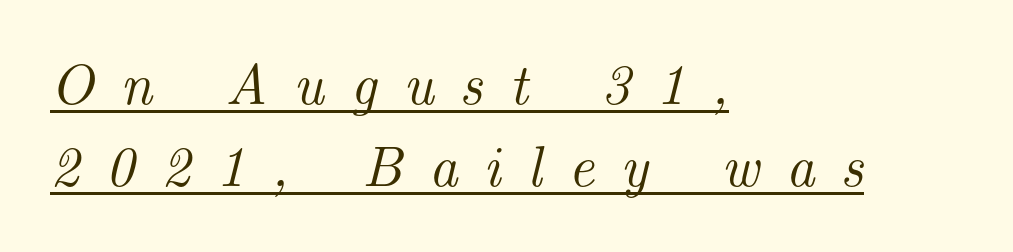
{"serif": "yes", "italic": "yes", "lean": "right", "slant_degrees": 14, "width": "normal", "stroke_contrast": "medium", "x_height": "small", "monospaced": "no", "underline": "yes", "align": "left", "line_spacing": "normal", "line_spacing_ratio": 1.44, "letter_spacing": "wide", "letter_spacing_em": 0.46, "glyph_px": 57}
